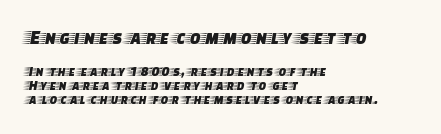
{"underline": "no", "align": "left", "line_spacing": "tight", "line_spacing_ratio": 1.03, "letter_spacing": "normal", "letter_spacing_em": 0.0, "larger_block": "first", "size_ratio": 1.43, "glyph_px": 20}
